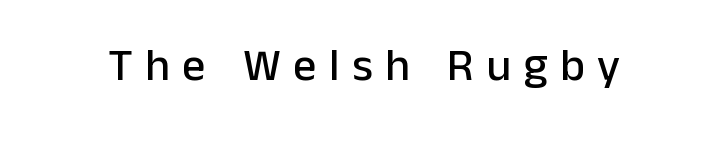
The image shows 46 px sans-serif type, upright; set unusually wide letter spacing (+0.27 em), not underlined; low stroke contrast and a medium x-height.
